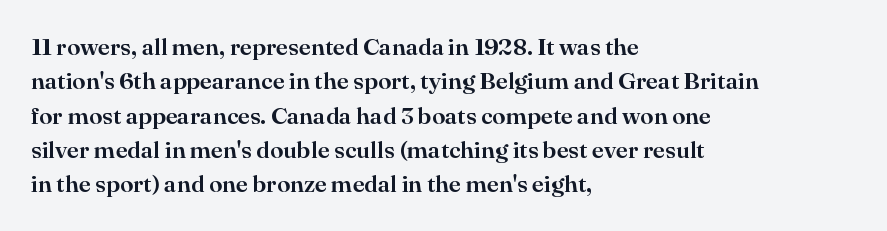
{"italic": "no", "underline": "no", "align": "left", "line_spacing": "normal", "line_spacing_ratio": 1.43, "letter_spacing": "normal", "letter_spacing_em": 0.0, "glyph_px": 24}
